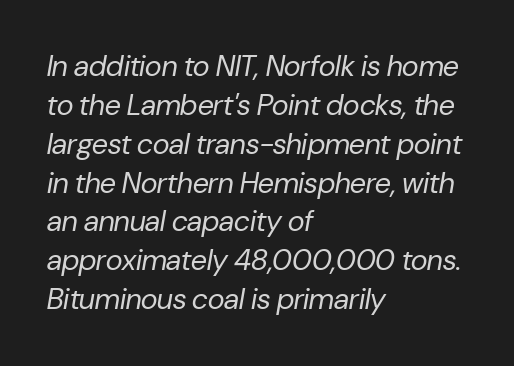
Quick note: italic. The block of text has a typical density, with ordinary space between rows. The passage is arranged the way most books set body copy — flush left. Is the type heavy? It reads as light-to-regular instead. Rule under the text: the space is simply empty. Honestly, the letter spacing is just normal — you wouldn't notice it.
